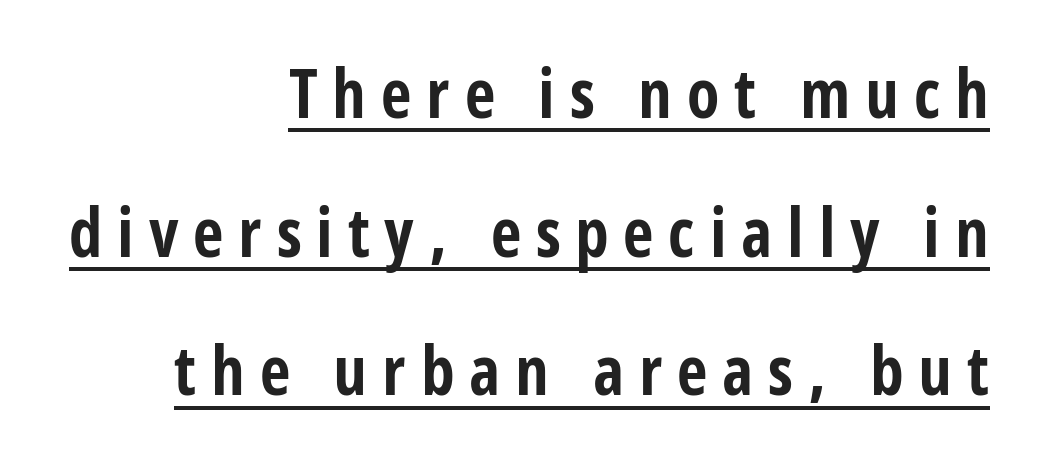
The image shows 67 px bold, condensed sans-serif type, upright; set right-aligned, loose line spacing (2.07x), unusually wide letter spacing (+0.22 em), underlined; low stroke contrast and a medium x-height.
